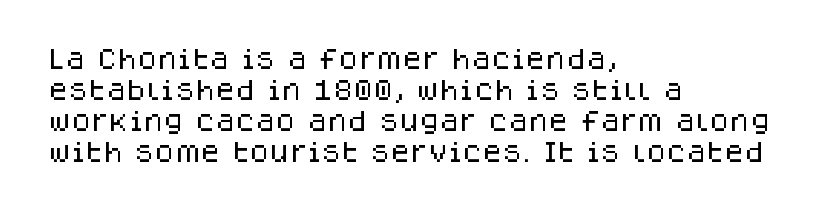
The image shows 23 px text type, upright; set left-aligned, normal line spacing (1.35x), normal letter spacing, not underlined.
